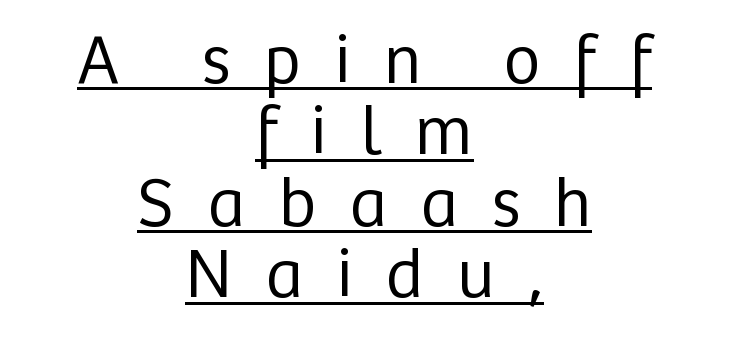
{"serif": "no", "italic": "no", "bold": "no", "weight": "regular", "width": "normal", "stroke_contrast": "low", "x_height": "medium", "monospaced": "no", "underline": "yes", "align": "center", "line_spacing": "tight", "line_spacing_ratio": 1.02, "letter_spacing": "wide", "letter_spacing_em": 0.48, "glyph_px": 70}
